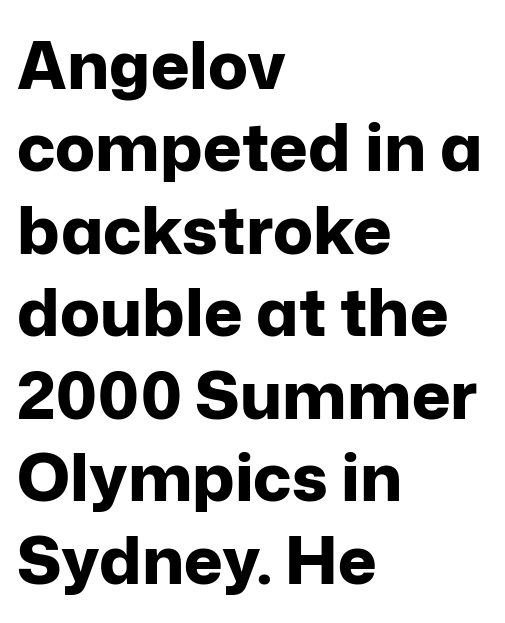
{"serif": "no", "italic": "no", "bold": "yes", "weight": "bold", "width": "normal", "stroke_contrast": "low", "x_height": "medium", "monospaced": "no", "underline": "no", "align": "left", "line_spacing": "normal", "line_spacing_ratio": 1.25, "letter_spacing": "normal", "letter_spacing_em": 0.0, "glyph_px": 66}
